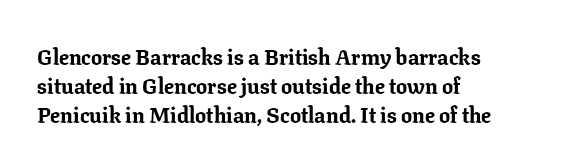
The image shows 22 px bold type, upright; set left-aligned, normal line spacing (1.32x), normal letter spacing, not underlined.
